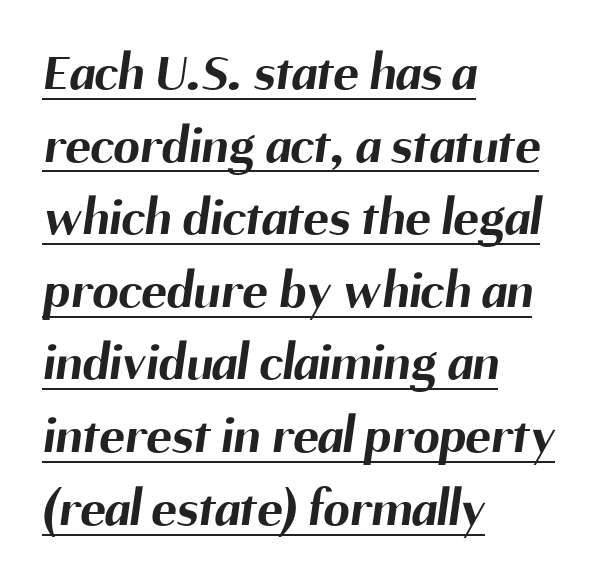
Q: Is the text bold? A: Yes.
Q: Is the typeface a serif or a sans-serif typeface? A: Sans-serif.
Q: Is the text underlined? A: Yes.
Q: How is the paragraph aligned? A: Left-aligned.
Q: Is the spacing between letters normal or unusually wide? A: Normal.
Q: Is the spacing between lines tight, normal or loose? A: Normal.
Q: Width (condensed, normal, or wide)? A: Normal.
Q: Stroke contrast? A: Medium.
Q: x-height? A: Medium.
Q: Monospaced? A: No.
